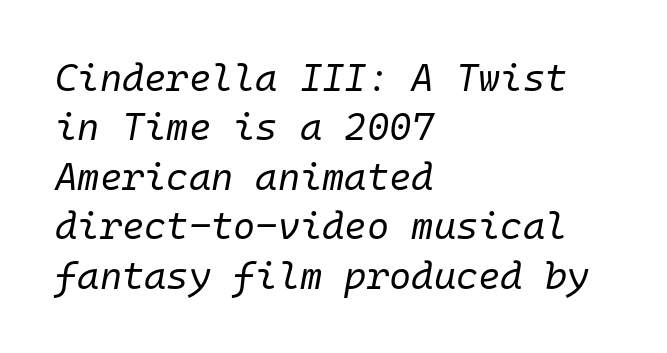
The image shows 38 px regular-weight type, italic (leaning right), monospaced; set left-aligned, normal line spacing (1.3x), normal letter spacing, not underlined; low stroke contrast and a medium x-height.
